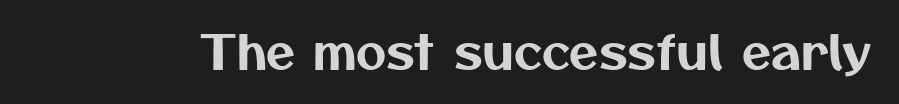
The line texture is even and compact thanks to regular tracking. The face used here is proportionally spaced, like ordinary book or web type. Typographically, this falls in the sans-serif category. No word sits above an underline.
